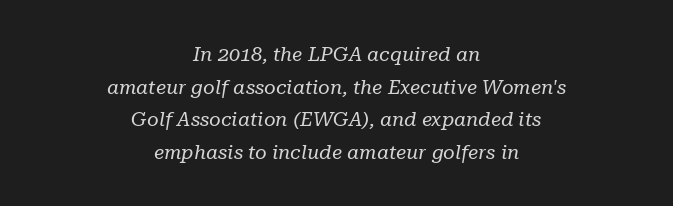
Q: Is the text bold? A: No.
Q: Is the text italic (slanted)? A: Yes, it leans right by about 10 degrees.
Q: Is the text underlined? A: No.
Q: How is the paragraph aligned? A: Centered.
Q: Is the spacing between letters normal or unusually wide? A: Normal.
Q: Is the spacing between lines tight, normal or loose? A: Normal.
